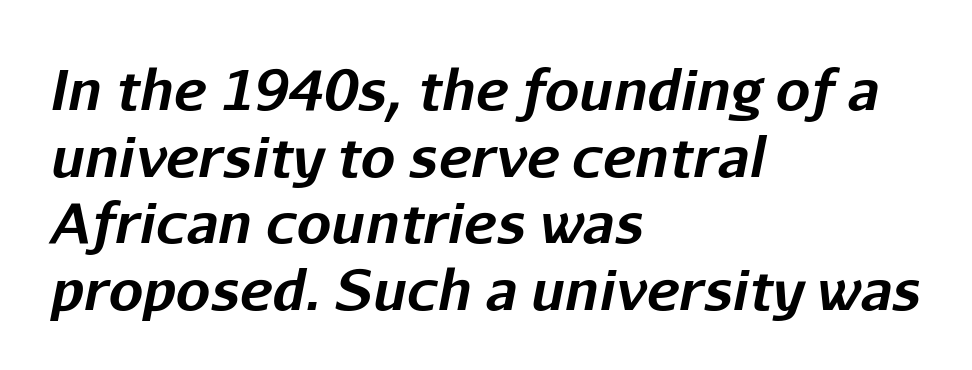
The image shows 55 px bold type, italic (leaning right); set left-aligned, line spacing 1.21x, normal letter spacing, not underlined; low stroke contrast and a medium x-height.
